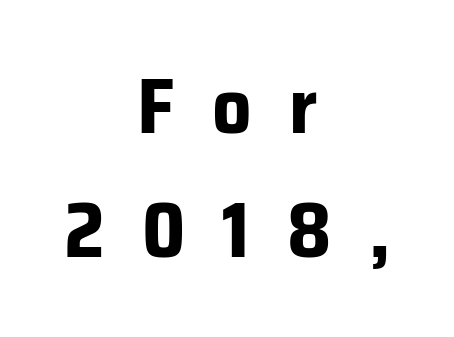
The image shows 78 px bold sans-serif type, upright; set centered, normal line spacing (1.59x), unusually wide letter spacing (+0.48 em), not underlined; low stroke contrast and a medium x-height.
